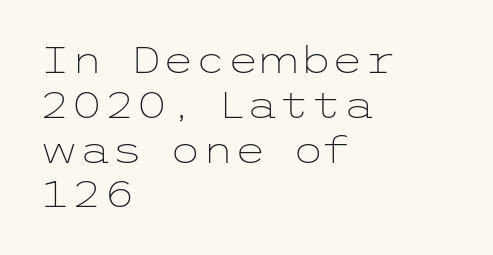
The image shows 37 px light, wide sans-serif type, upright; set left-aligned, line spacing 1.21x, normal letter spacing, not underlined; low stroke contrast and a medium x-height.
